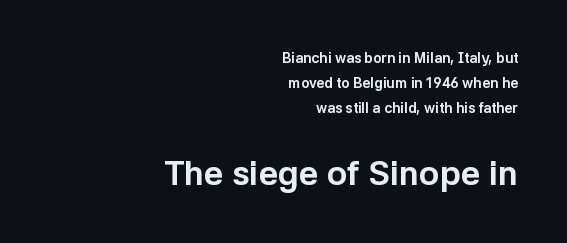
Q: Is the text bold? A: Yes.
Q: Is the text italic (slanted)? A: No, it is upright.
Q: Is the typeface a serif or a sans-serif typeface? A: Sans-serif.
Q: Is the text underlined? A: No.
Q: How is the paragraph aligned? A: Right-aligned.
Q: Is the spacing between letters normal or unusually wide? A: Normal.
Q: Which block of text is set in a larger size, the first (top) or the second (bottom)? A: The second (bottom) one.
Q: Width (condensed, normal, or wide)? A: Normal.
Q: Stroke contrast? A: Low.
Q: x-height? A: Medium.
Q: Monospaced? A: No.
